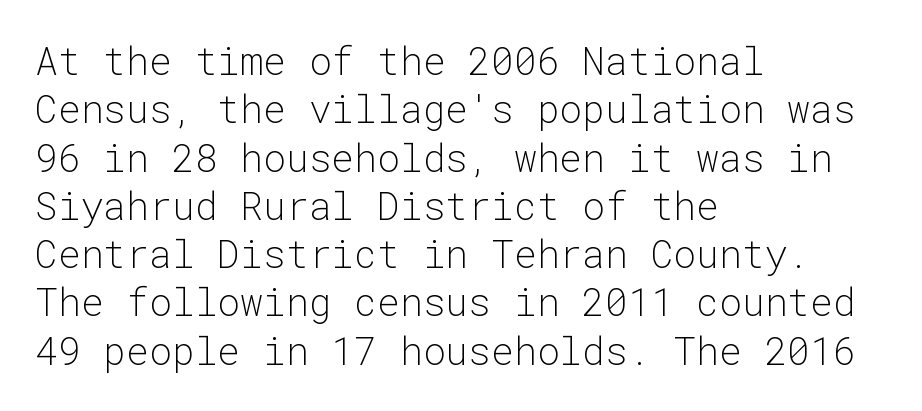
The image shows 38 px light sans-serif type, upright, monospaced; set left-aligned, normal line spacing (1.27x), normal letter spacing, not underlined; low stroke contrast and a medium x-height.
